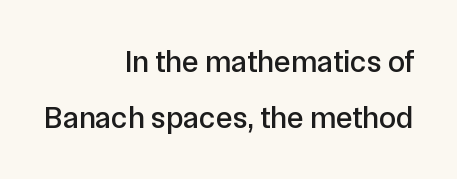
{"serif": "no", "italic": "no", "width": "normal", "stroke_contrast": "low", "x_height": "medium", "monospaced": "no", "underline": "no", "align": "right", "line_spacing_ratio": 1.8, "letter_spacing": "normal", "letter_spacing_em": 0.0, "glyph_px": 31}
